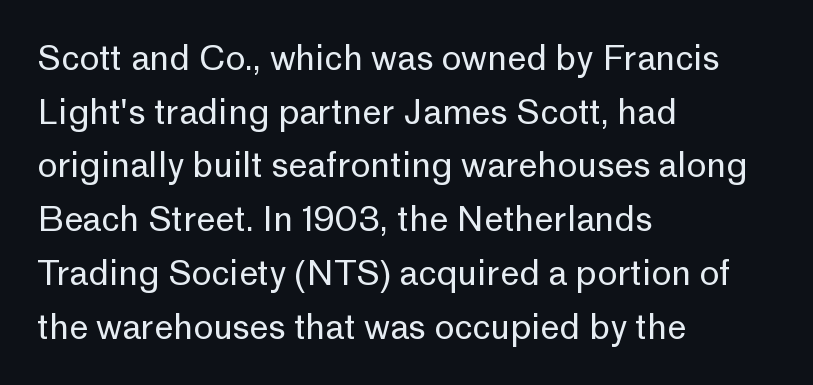
The image shows 34 px regular-weight sans-serif type, upright; set left-aligned, normal line spacing (1.58x), normal letter spacing, not underlined; low stroke contrast and a medium x-height.
